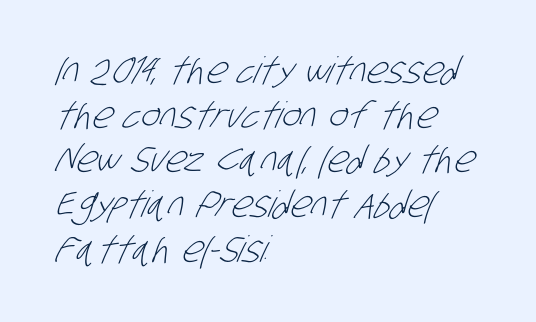
The letters advance in unequal steps, a hallmark of proportional type. Grotesque or geometric, the face here clearly has no serifs. A classic flush-left, rag-right setting is used for this passage. The face looks like a standard text weight, possibly lighter. Honestly, the letter spacing is just normal — you wouldn't notice it.
